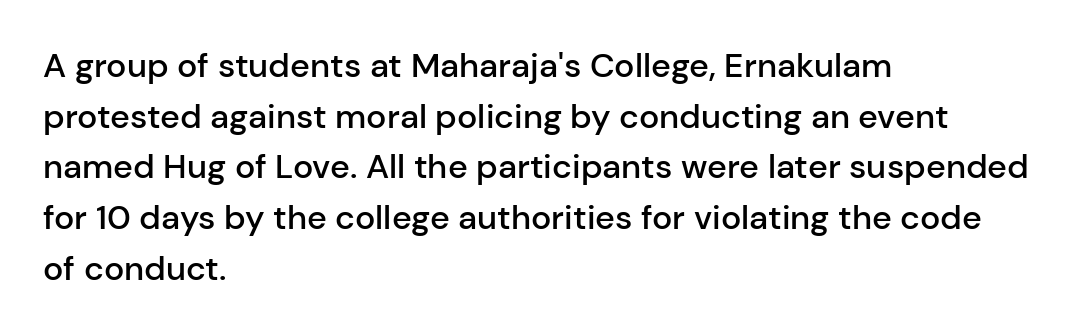
Q: Is the text bold? A: Semi-bold.
Q: Is the text italic (slanted)? A: No, it is upright.
Q: Is the typeface a serif or a sans-serif typeface? A: Sans-serif.
Q: Is the text underlined? A: No.
Q: How is the paragraph aligned? A: Left-aligned.
Q: Is the spacing between letters normal or unusually wide? A: Normal.
Q: Is the spacing between lines tight, normal or loose? A: Normal.
Q: Width (condensed, normal, or wide)? A: Normal.
Q: Stroke contrast? A: Low.
Q: x-height? A: Medium.
Q: Monospaced? A: No.
